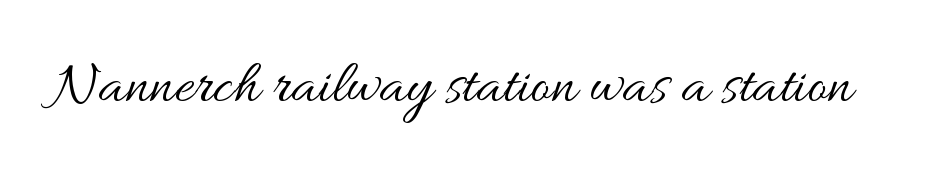
{"bold": "no", "weight": "regular", "width": "wide", "stroke_contrast": "medium", "x_height": "small", "monospaced": "no", "underline": "no", "letter_spacing": "normal", "letter_spacing_em": 0.0, "glyph_px": 60}
